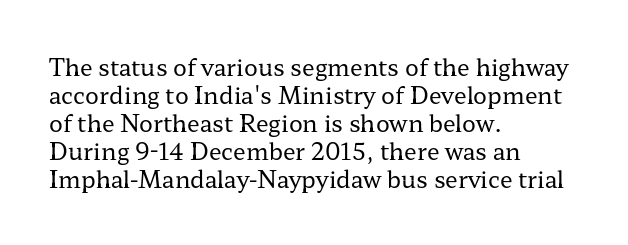
{"italic": "no", "bold": "no", "underline": "no", "align": "left", "line_spacing_ratio": 1.22, "letter_spacing": "normal", "letter_spacing_em": 0.0, "glyph_px": 23}
